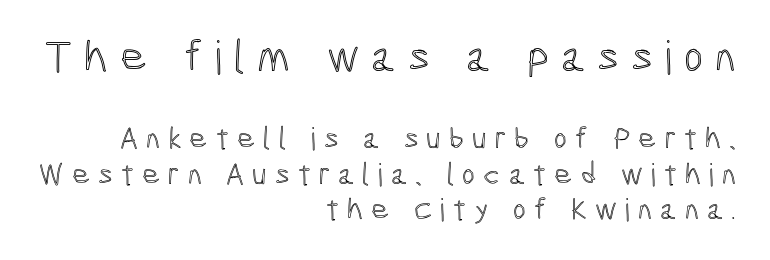
The zone under the glyphs is completely vacant. These lines stack with their right ends in a neat column. Whoever set this chose condensed vertical rhythm over breathing room. Characters remain perfectly vertical along every line.
